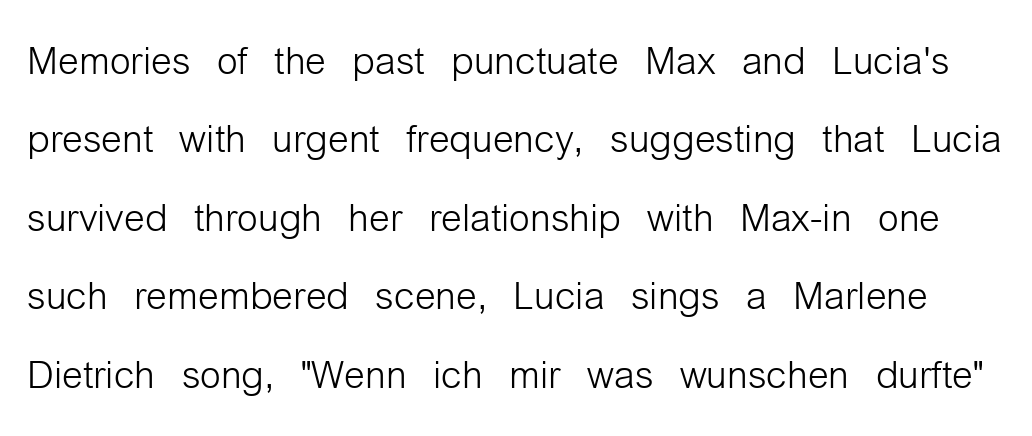
The cut favours lightness, reaching ordinary text weight at its darkest. The passage shown is typeset with a sans-serif family. These lines were composed using upright roman letters. Between one letter and the next there's only the usual sliver of space. The passage shown is typed in a proportional face where columns would drift. Leading matches the norm, producing a regular column.
